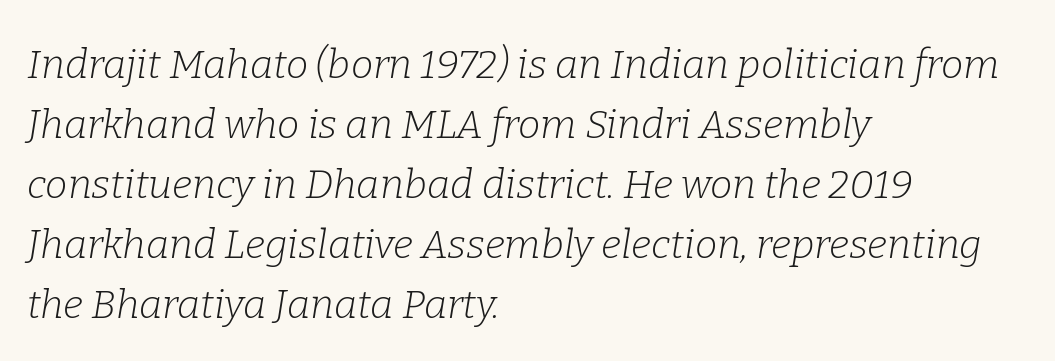
The image shows 40 px light serif type, italic (leaning right); set left-aligned, normal line spacing (1.5x), normal letter spacing, not underlined; low stroke contrast and a medium x-height.
